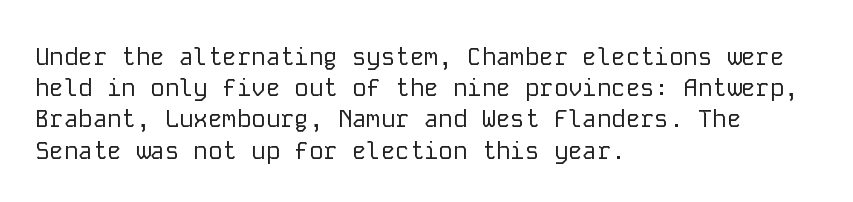
{"italic": "no", "bold": "no", "underline": "no", "align": "left", "line_spacing": "normal", "line_spacing_ratio": 1.3, "letter_spacing": "normal", "letter_spacing_em": 0.0, "glyph_px": 24}
